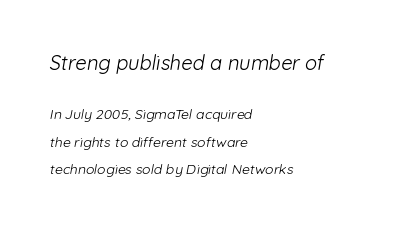
{"bold": "no", "underline": "no", "align": "left", "line_spacing": "loose", "line_spacing_ratio": 1.96, "letter_spacing": "normal", "letter_spacing_em": 0.0, "larger_block": "first", "size_ratio": 1.43, "glyph_px": 20}
